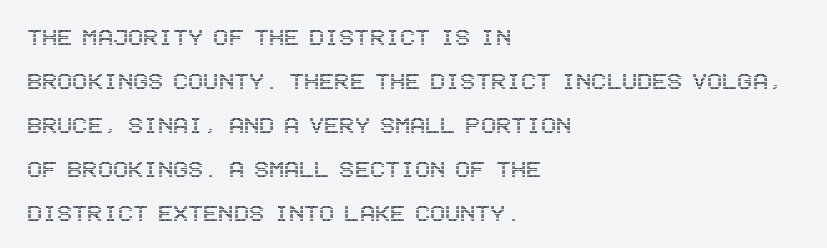
The image shows 28 px condensed type, upright; set left-aligned, normal line spacing (1.57x), normal letter spacing, not underlined; a large x-height.
